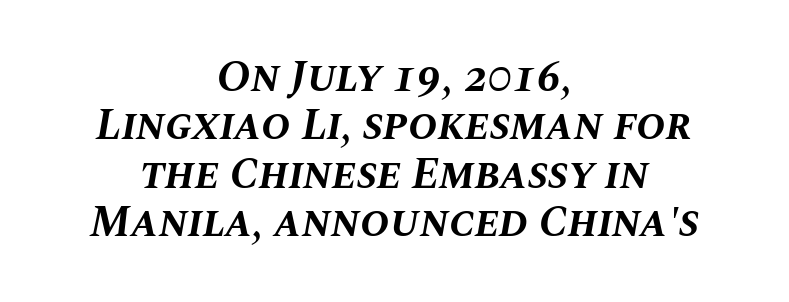
{"italic": "yes", "lean": "right", "slant_degrees": 10, "bold": "yes", "weight": "bold", "width": "normal", "stroke_contrast": "medium", "x_height": "large", "monospaced": "no", "underline": "no", "align": "center", "line_spacing": "tight", "line_spacing_ratio": 1.1, "letter_spacing": "normal", "letter_spacing_em": 0.0, "glyph_px": 44}
